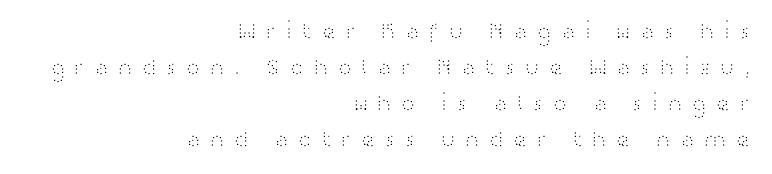
{"italic": "no", "bold": "no", "underline": "no", "align": "right", "line_spacing": "normal", "line_spacing_ratio": 1.5, "letter_spacing": "wide", "letter_spacing_em": 0.33, "glyph_px": 24}
